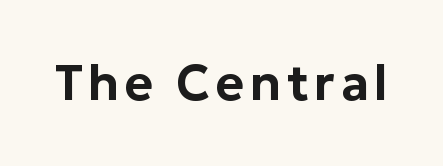
Q: Is the text italic (slanted)? A: No, it is upright.
Q: Is the typeface a serif or a sans-serif typeface? A: Sans-serif.
Q: Is the text underlined? A: No.
Q: Width (condensed, normal, or wide)? A: Normal.
Q: Stroke contrast? A: Low.
Q: x-height? A: Medium.
Q: Monospaced? A: No.
